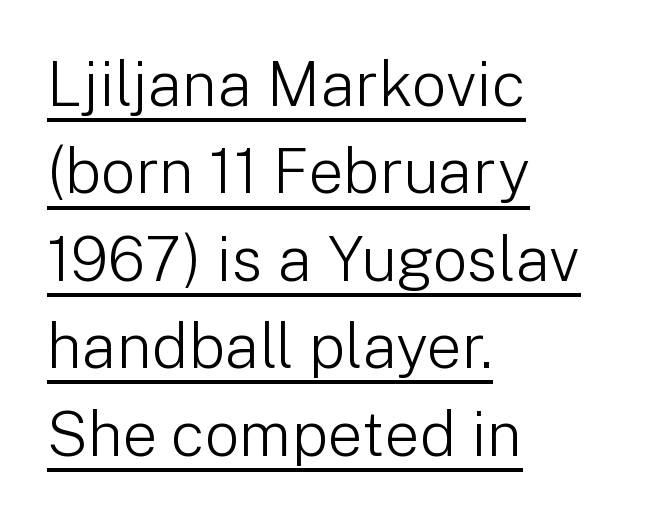
Is this a sans? Yes — the strokes have no serifs. These lines were composed using upright roman letters. On a weight scale, this lands at 450 or below. How would I describe the line gaps? Plain and ordinary.
